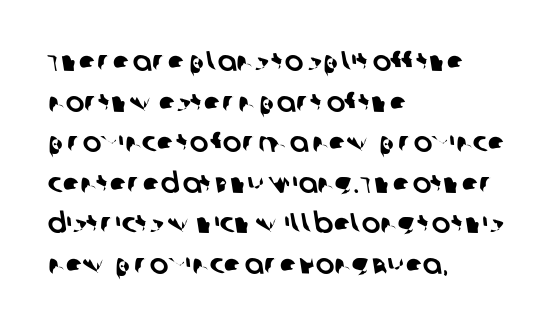
Q: Is the typeface a serif or a sans-serif typeface? A: Sans-serif.
Q: Is the text underlined? A: No.
Q: How is the paragraph aligned? A: Left-aligned.
Q: Is the spacing between letters normal or unusually wide? A: Normal.
Q: Is the spacing between lines tight, normal or loose? A: Normal.
Q: Width (condensed, normal, or wide)? A: Normal.
Q: Stroke contrast? A: Low.
Q: x-height? A: Large.
Q: Monospaced? A: No.
